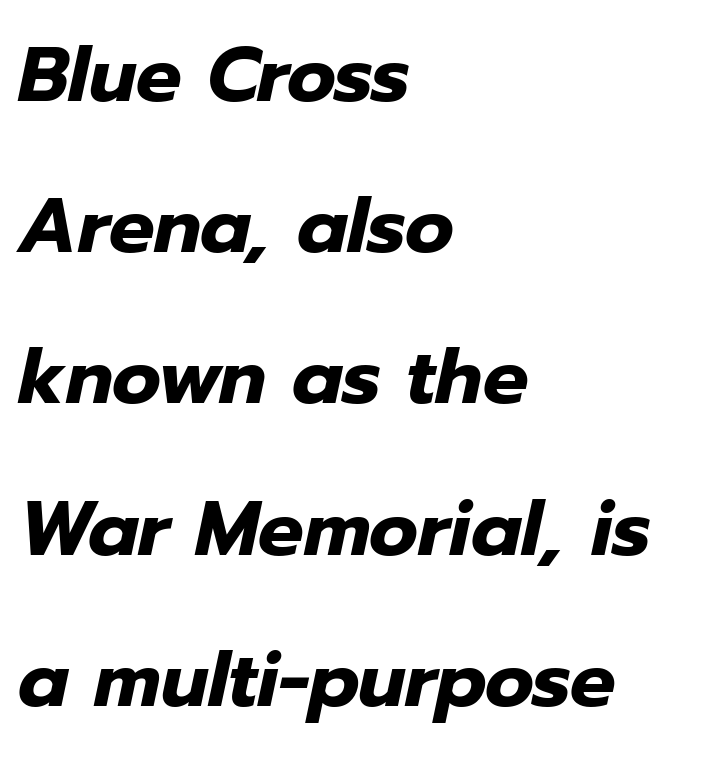
The image shows 76 px heavy type, italic (leaning right); set left-aligned, loose line spacing (1.99x), normal letter spacing, not underlined; low stroke contrast and a medium x-height.
